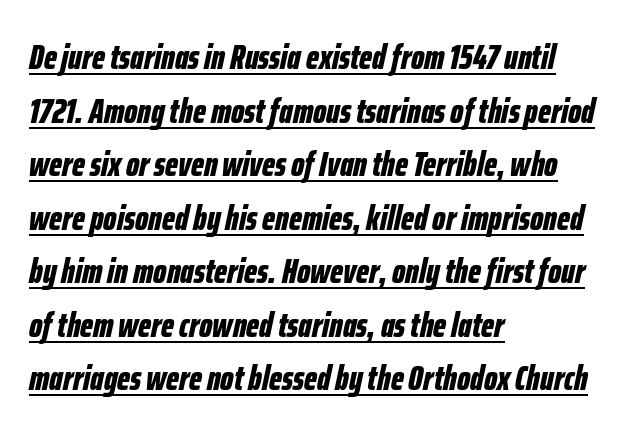
The image shows 35 px bold, condensed type, italic (leaning right); set left-aligned, normal line spacing (1.53x), normal letter spacing, underlined; low stroke contrast and a medium x-height.
